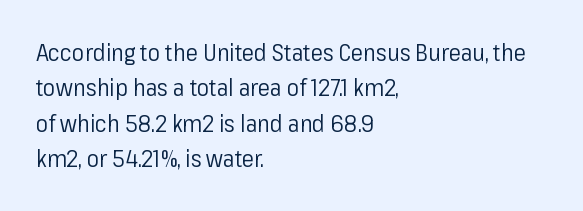
Q: Is the text bold? A: No.
Q: Is the text italic (slanted)? A: No, it is upright.
Q: Is the text underlined? A: No.
Q: How is the paragraph aligned? A: Left-aligned.
Q: Is the spacing between letters normal or unusually wide? A: Normal.
Q: Is the spacing between lines tight, normal or loose? A: Normal.
